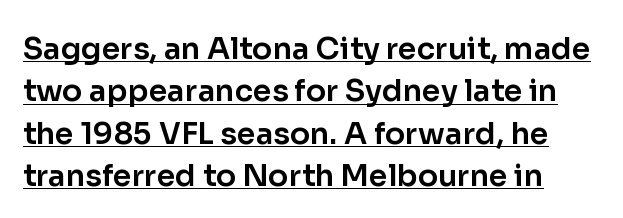
The image shows 30 px sans-serif type, upright; set normal line spacing (1.41x), normal letter spacing, underlined; low stroke contrast and a medium x-height.
